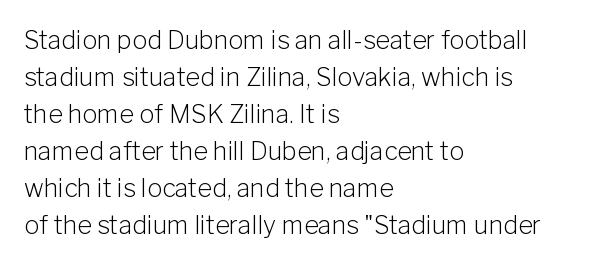
A typesetter would call this leading conventional body-copy spacing. Descender tails drop into unmarked territory. Visually the block forms a straight wall on the left and a jagged coastline on the right. Do the letters lean? They stand straight.
